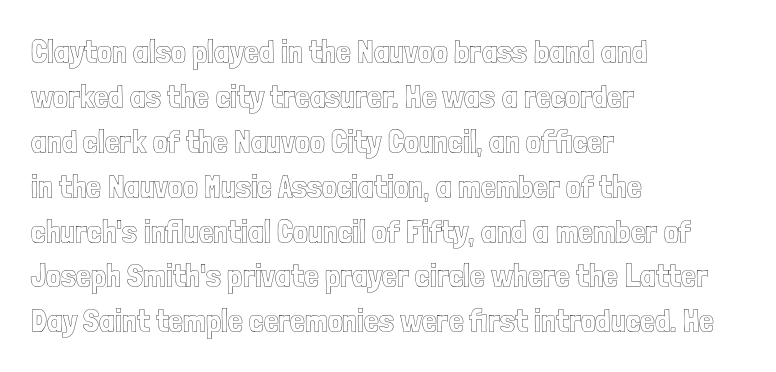
{"italic": "no", "width": "condensed", "x_height": "medium", "monospaced": "no", "underline": "no", "align": "left", "line_spacing": "normal", "line_spacing_ratio": 1.36, "letter_spacing": "normal", "letter_spacing_em": 0.0, "glyph_px": 33}
